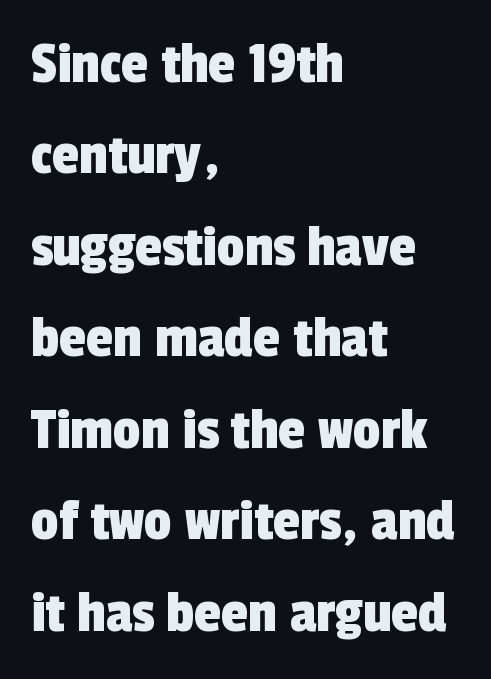
{"serif": "no", "width": "condensed", "x_height": "medium", "monospaced": "no", "underline": "no", "align": "left", "line_spacing": "normal", "line_spacing_ratio": 1.5, "letter_spacing": "normal", "letter_spacing_em": 0.0, "glyph_px": 61}
